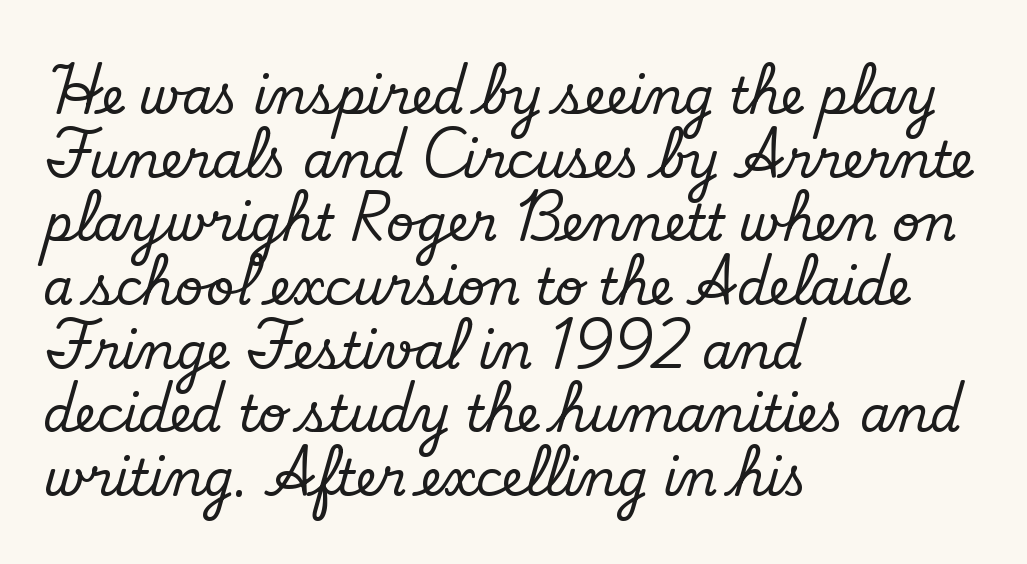
The image shows 49 px serif type; set left-aligned, normal line spacing (1.3x), normal letter spacing, not underlined; low stroke contrast and a small x-height.
